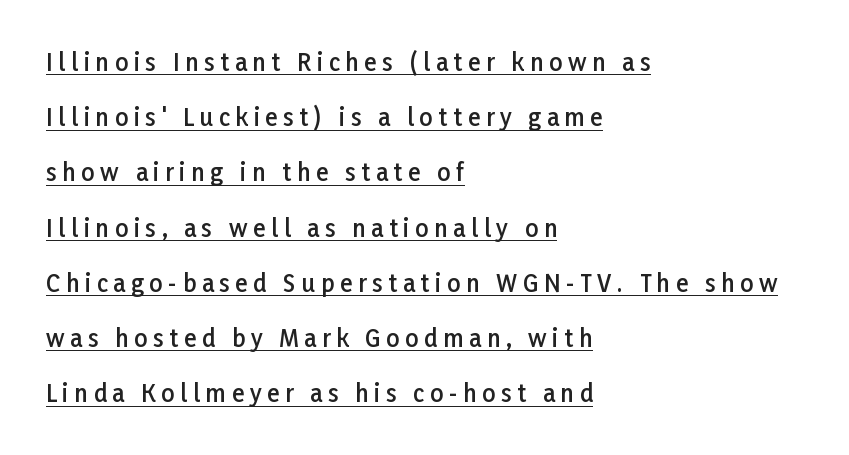
The image shows 23 px text type, upright; set left-aligned, loose line spacing (2.4x), unusually wide letter spacing (+0.25 em), underlined.
